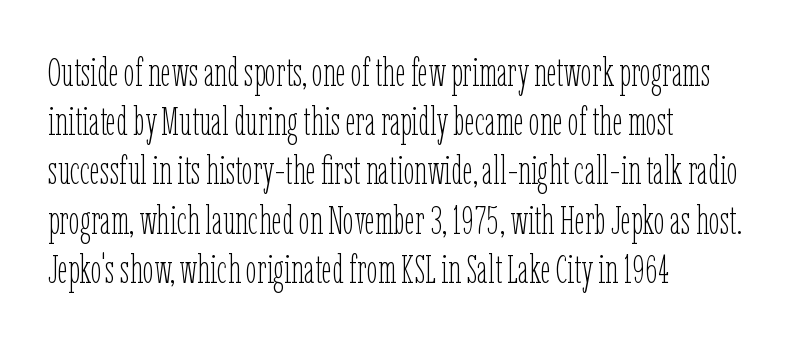
The image shows 40 px thin, condensed type, upright; set left-aligned, line spacing 1.23x, normal letter spacing, not underlined; low stroke contrast and a medium x-height.
